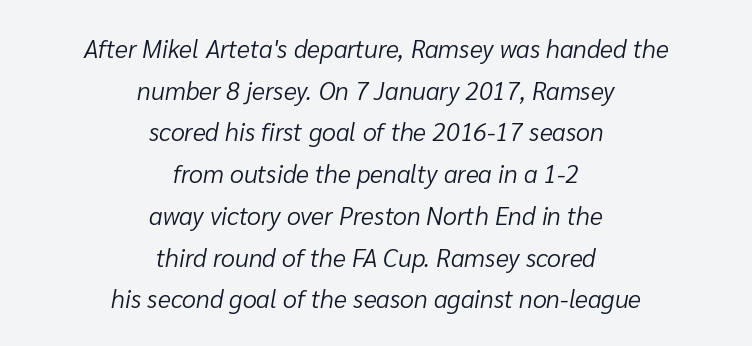
{"italic": "yes", "lean": "right", "slant_degrees": 10, "bold": "no", "underline": "no", "align": "center", "line_spacing": "normal", "line_spacing_ratio": 1.67, "letter_spacing": "normal", "letter_spacing_em": 0.0, "glyph_px": 25}
